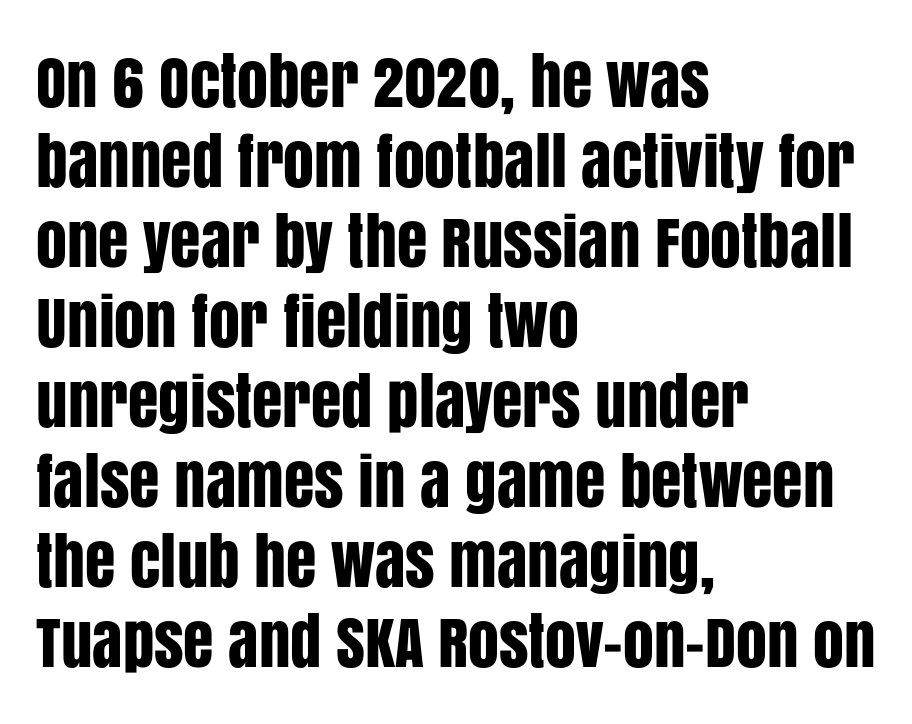
{"serif": "no", "italic": "no", "width": "condensed", "stroke_contrast": "low", "x_height": "large", "monospaced": "no", "underline": "no", "align": "left", "line_spacing": "normal", "line_spacing_ratio": 1.29, "letter_spacing": "normal", "letter_spacing_em": 0.0, "glyph_px": 62}
